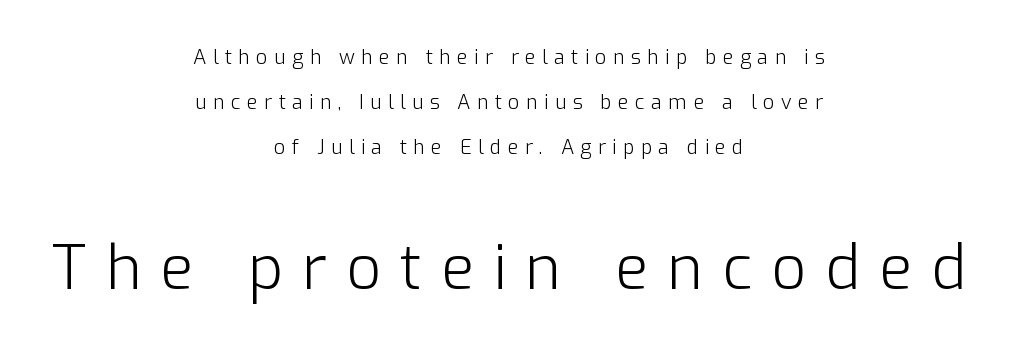
{"serif": "no", "italic": "no", "bold": "no", "weight": "light", "width": "normal", "stroke_contrast": "low", "x_height": "medium", "monospaced": "no", "underline": "no", "align": "center", "line_spacing": "loose", "line_spacing_ratio": 2.25, "letter_spacing": "wide", "letter_spacing_em": 0.31, "larger_block": "second", "size_ratio": 3.05, "glyph_px": 61}
